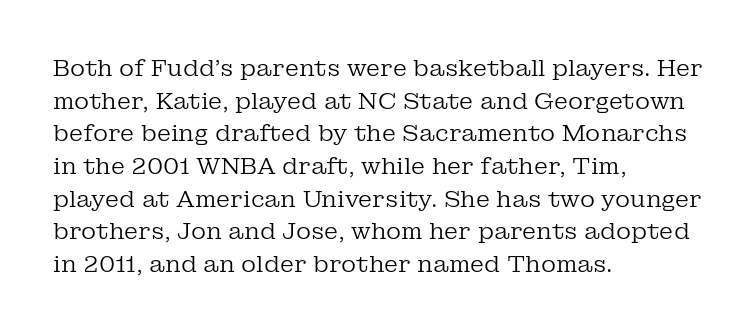
The image shows 23 px text type, upright; set left-aligned, normal line spacing (1.42x), normal letter spacing, not underlined.
